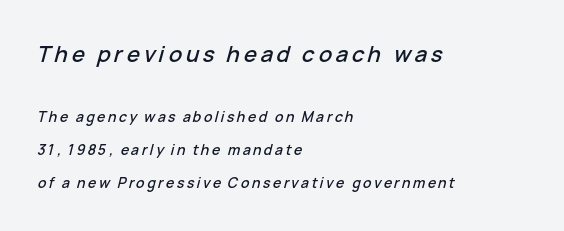
{"italic": "yes", "lean": "right", "slant_degrees": 15, "underline": "no", "align": "left", "line_spacing": "loose", "line_spacing_ratio": 2.34, "larger_block": "first", "size_ratio": 1.57, "glyph_px": 22}
